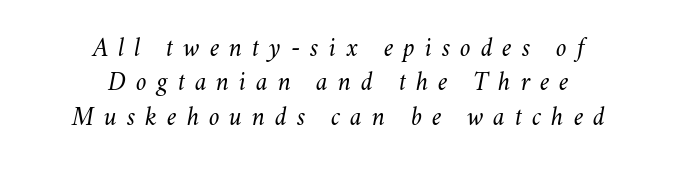
Q: Is the text bold? A: No.
Q: Is the text italic (slanted)? A: Yes, it leans right by about 11 degrees.
Q: Is the text underlined? A: No.
Q: How is the paragraph aligned? A: Centered.
Q: Is the spacing between letters normal or unusually wide? A: Unusually wide.
Q: Is the spacing between lines tight, normal or loose? A: Normal.
